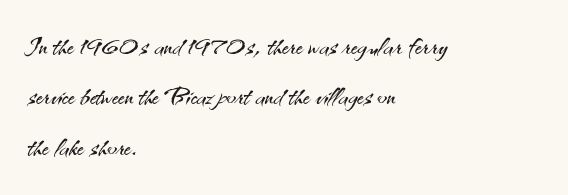
The image shows 36 px light sans-serif type; set left-aligned, normal line spacing (1.4x), normal letter spacing, not underlined; medium stroke contrast and a small x-height.
